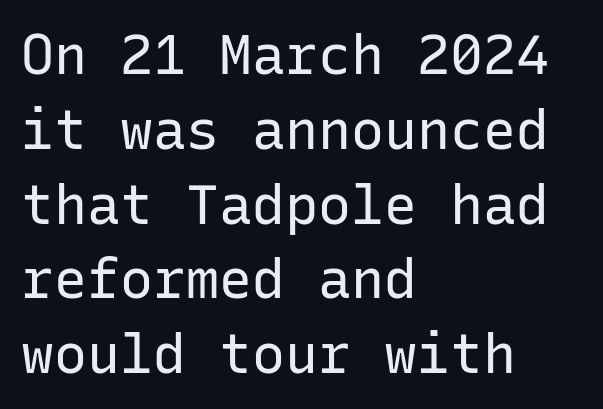
Rendered with straight, roman letterforms. Weight: not bold — regular or lighter. Anything drawn beneath the words? Only blank space. Horizontally, the lines are justified to the leading edge only. The passage shown is typeset with a sans-serif family. Evenly set lines give the paragraph a standard silhouette.
